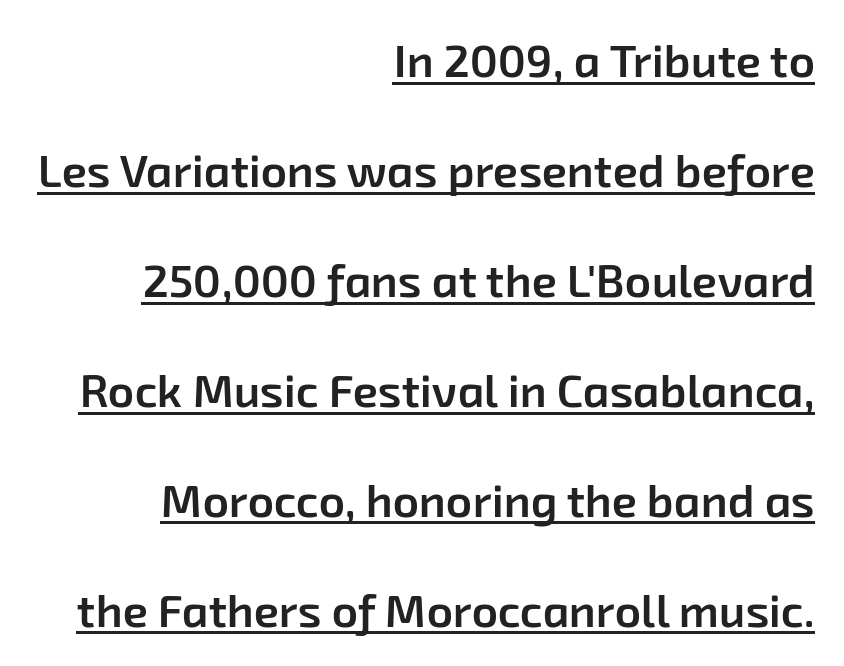
To sum up the face: it is a sans, with no serifs. Reading down the block, your eye finds every line finishing at a fixed right position. Spacing between characters is what you'd get straight out of the box. Each letter keeps its own natural width here, so spacing adapts to shape. Like a heading marked for emphasis, these lines bear an underscore.
